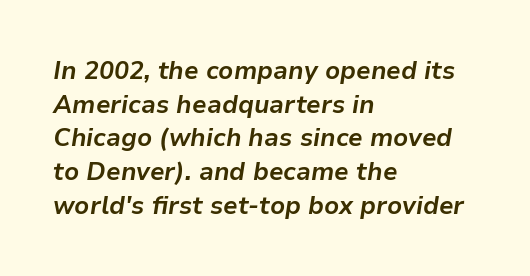
Q: Is the text bold? A: Yes.
Q: Is the text italic (slanted)? A: Yes, it leans right by about 9 degrees.
Q: Is the text underlined? A: No.
Q: How is the paragraph aligned? A: Left-aligned.
Q: Is the spacing between letters normal or unusually wide? A: Normal.
Q: Is the spacing between lines tight, normal or loose? A: Normal.
